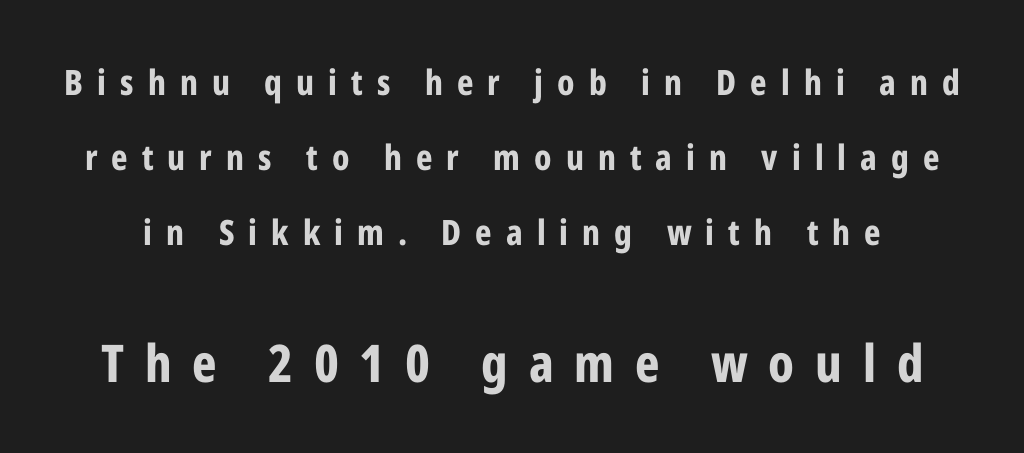
{"serif": "no", "italic": "no", "bold": "yes", "weight": "bold", "width": "condensed", "stroke_contrast": "low", "x_height": "medium", "monospaced": "no", "underline": "no", "line_spacing": "loose", "line_spacing_ratio": 2.14, "letter_spacing": "wide", "letter_spacing_em": 0.4, "larger_block": "second", "size_ratio": 1.49, "glyph_px": 52}
